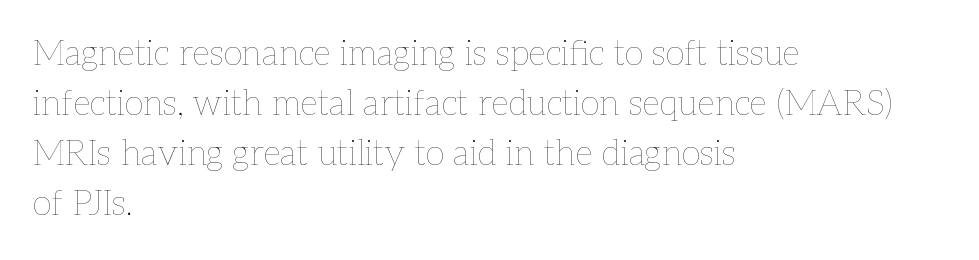
The image shows 35 px thin type, upright; set left-aligned, normal line spacing (1.43x), normal letter spacing, not underlined; low stroke contrast and a medium x-height.
